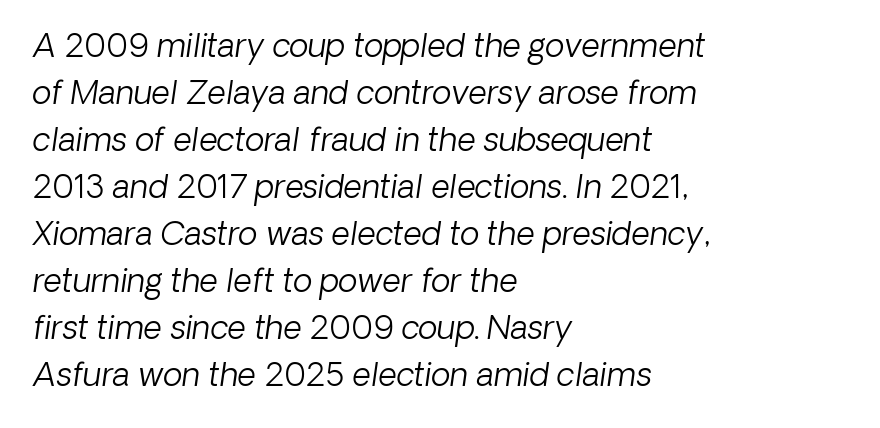
The glyphs are unaccompanied by any horizontal stroke below them. Is this a fixed-width face? No — the glyphs have proportional, varying widths. There is no visible air inserted between adjacent glyphs. The face used here has a pronounced slope to its letters.
